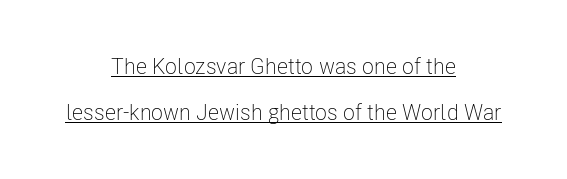
The image shows 22 px text type, upright; set centered, loose line spacing (2.08x), normal letter spacing, underlined.
